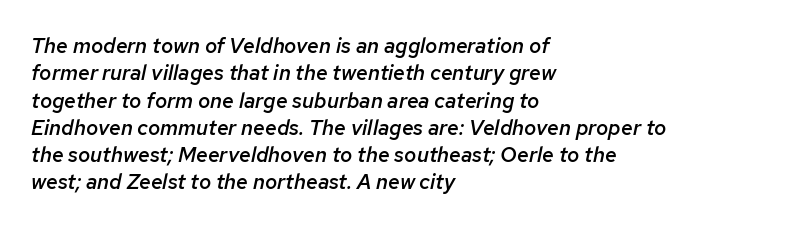
Designer's note — italics engaged. These words are printed semibold, heavier than regular yet not bold. Casual observation: everything's shoved over to the left. The passage shown stacks its lines at a standard gap. Glance below the letters and you will spot only blank space. The letters sit at their default tracking, neither squeezed nor spread.
